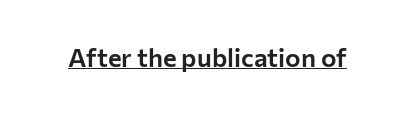
Q: Is the text italic (slanted)? A: No, it is upright.
Q: Is the text underlined? A: Yes.
Q: Is the spacing between letters normal or unusually wide? A: Normal.
